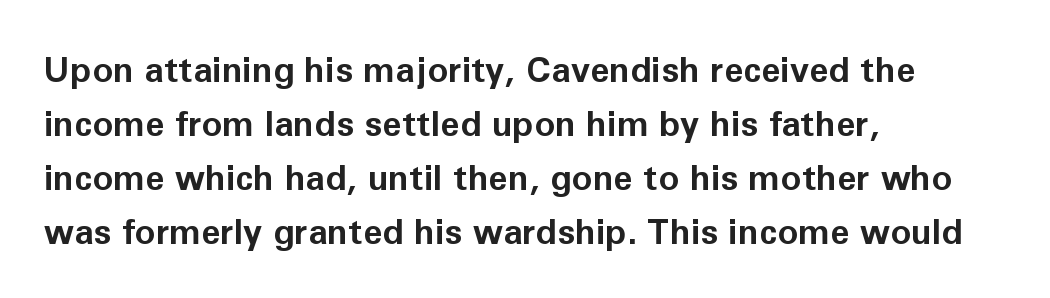
{"serif": "no", "italic": "no", "bold": "yes", "weight": "bold", "width": "normal", "stroke_contrast": "low", "x_height": "medium", "monospaced": "no", "underline": "no", "align": "left", "line_spacing": "normal", "line_spacing_ratio": 1.54, "letter_spacing": "normal", "letter_spacing_em": 0.0, "glyph_px": 35}
